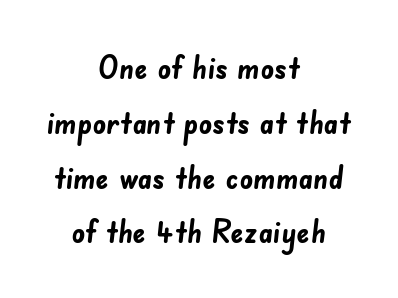
{"serif": "no", "bold": "yes", "weight": "semibold", "width": "normal", "stroke_contrast": "low", "x_height": "small", "monospaced": "no", "underline": "no", "align": "center", "line_spacing": "normal", "line_spacing_ratio": 1.66, "letter_spacing": "normal", "letter_spacing_em": 0.0, "glyph_px": 33}
